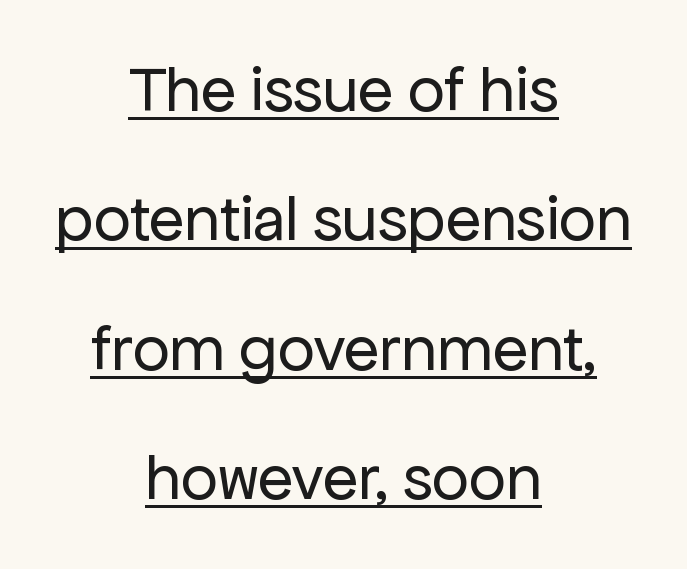
The image shows 65 px regular-weight sans-serif type, upright; set centered, loose line spacing (1.99x), normal letter spacing, underlined; low stroke contrast and a medium x-height.
